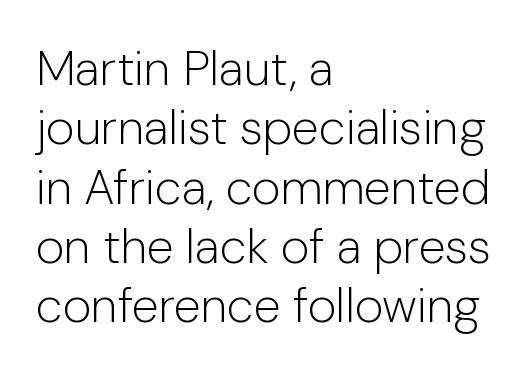
Q: Is the text bold? A: No.
Q: Is the text italic (slanted)? A: No, it is upright.
Q: Is the typeface a serif or a sans-serif typeface? A: Sans-serif.
Q: Is the text underlined? A: No.
Q: How is the paragraph aligned? A: Left-aligned.
Q: Is the spacing between letters normal or unusually wide? A: Normal.
Q: Width (condensed, normal, or wide)? A: Normal.
Q: Stroke contrast? A: Low.
Q: x-height? A: Medium.
Q: Monospaced? A: No.
